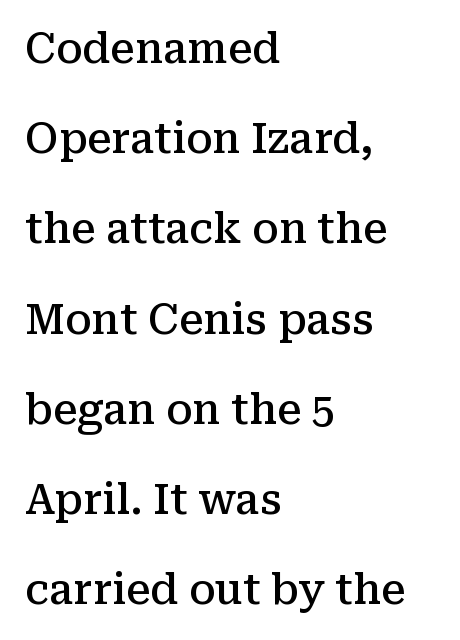
Q: Is the text bold? A: Semi-bold.
Q: Is the text italic (slanted)? A: No, it is upright.
Q: Is the typeface a serif or a sans-serif typeface? A: Serif.
Q: Is the text underlined? A: No.
Q: How is the paragraph aligned? A: Left-aligned.
Q: Is the spacing between letters normal or unusually wide? A: Normal.
Q: Is the spacing between lines tight, normal or loose? A: Loose.
Q: Width (condensed, normal, or wide)? A: Normal.
Q: Stroke contrast? A: Medium.
Q: x-height? A: Medium.
Q: Monospaced? A: No.
